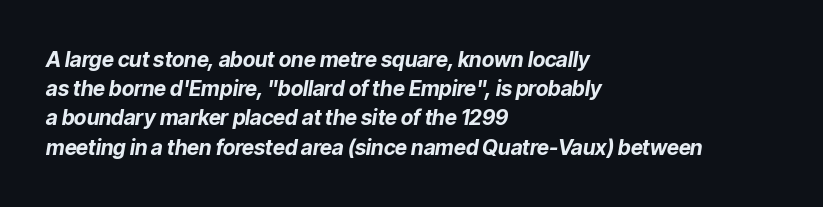
Bare-footed words on every line. The passage is arranged the way most books set body copy — flush left. Students, this is bold: see how much ink each stroke carries. The leading is moderate, giving the passage an even texture. Slanted lettering throughout. The tracking reads as untouched default to a designer's eye.
